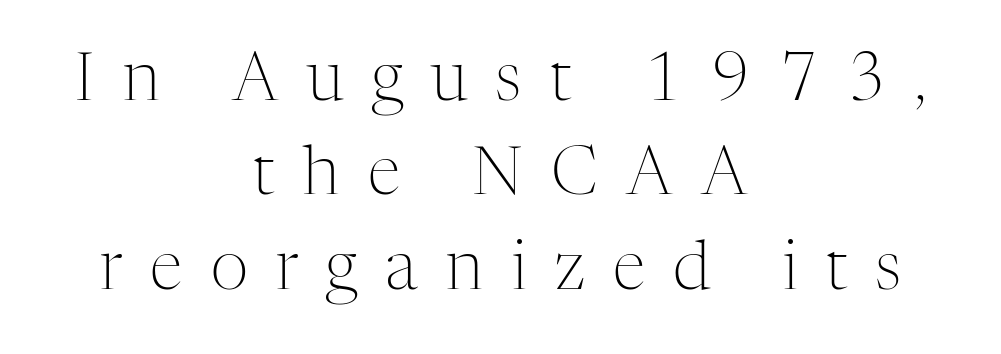
Q: Is the text bold? A: No.
Q: Is the text italic (slanted)? A: No, it is upright.
Q: Is the typeface a serif or a sans-serif typeface? A: Serif.
Q: Is the text underlined? A: No.
Q: How is the paragraph aligned? A: Centered.
Q: Is the spacing between letters normal or unusually wide? A: Unusually wide.
Q: Is the spacing between lines tight, normal or loose? A: Normal.
Q: Width (condensed, normal, or wide)? A: Normal.
Q: Stroke contrast? A: Medium.
Q: x-height? A: Medium.
Q: Monospaced? A: No.
